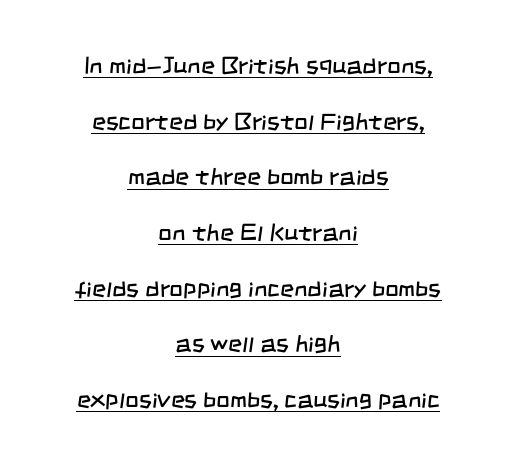
The image shows 24 px text type; set centered, loose line spacing (2.32x), normal letter spacing, underlined.
